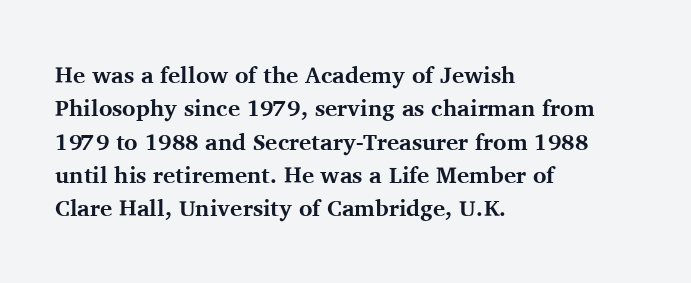
Q: Is the text bold? A: Yes.
Q: Is the text italic (slanted)? A: No, it is upright.
Q: Is the text underlined? A: No.
Q: How is the paragraph aligned? A: Left-aligned.
Q: Is the spacing between letters normal or unusually wide? A: Normal.
Q: Is the spacing between lines tight, normal or loose? A: Normal.
